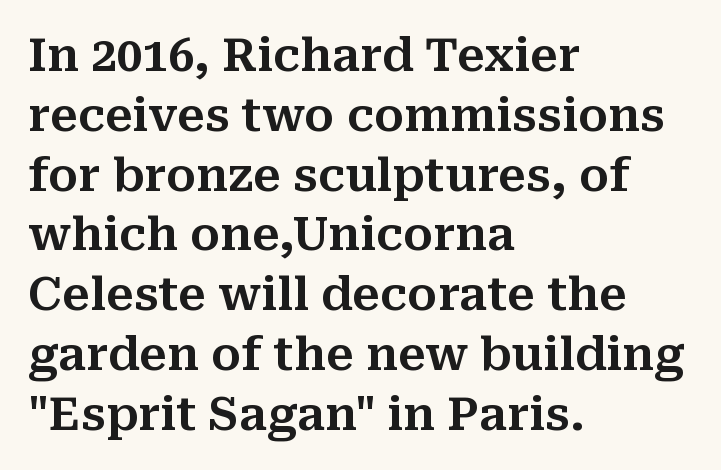
Q: Is the text italic (slanted)? A: No, it is upright.
Q: Is the typeface a serif or a sans-serif typeface? A: Serif.
Q: Is the text underlined? A: No.
Q: How is the paragraph aligned? A: Left-aligned.
Q: Is the spacing between letters normal or unusually wide? A: Normal.
Q: Is the spacing between lines tight, normal or loose? A: Normal.
Q: Width (condensed, normal, or wide)? A: Normal.
Q: Stroke contrast? A: Medium.
Q: x-height? A: Medium.
Q: Monospaced? A: No.
